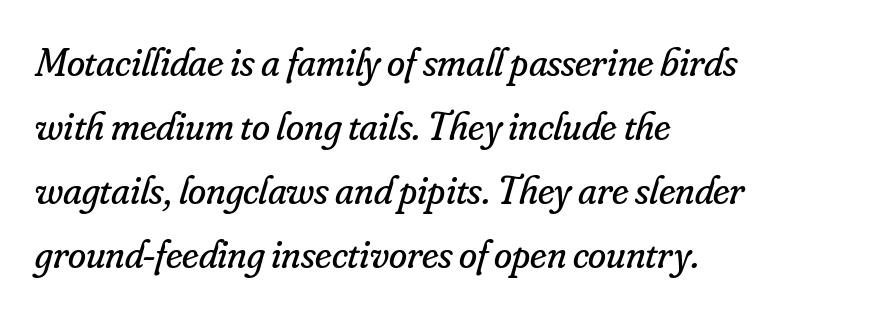
The image shows 41 px regular-weight serif type, italic (leaning right); set left-aligned, normal line spacing (1.56x), normal letter spacing, not underlined; low stroke contrast and a small x-height.
